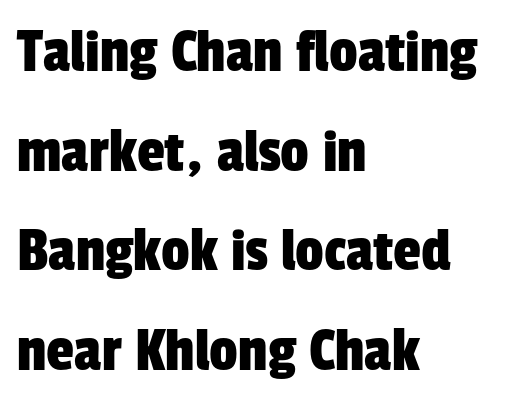
The image shows 63 px condensed sans-serif type; set left-aligned, normal line spacing (1.58x), normal letter spacing, not underlined; low stroke contrast and a medium x-height.
